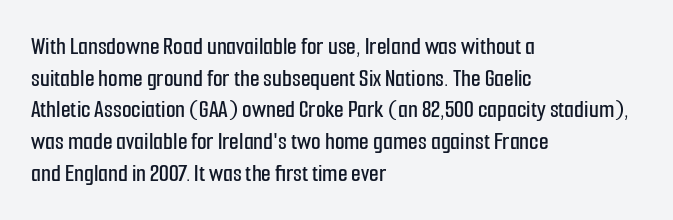
Q: Is the text italic (slanted)? A: No, it is upright.
Q: Is the text underlined? A: No.
Q: How is the paragraph aligned? A: Left-aligned.
Q: Is the spacing between letters normal or unusually wide? A: Normal.
Q: Is the spacing between lines tight, normal or loose? A: Normal.
